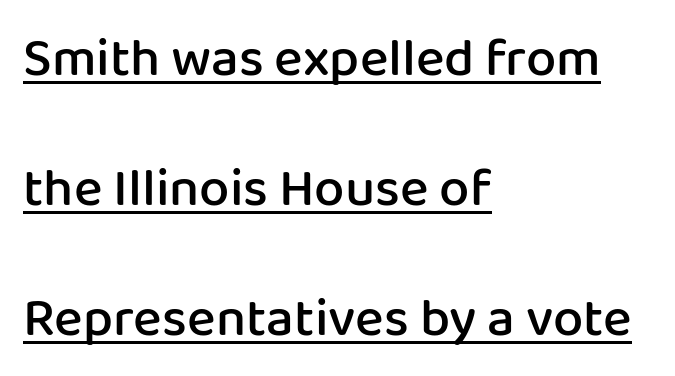
Q: Is the text bold? A: Semi-bold.
Q: Is the text italic (slanted)? A: No, it is upright.
Q: Is the typeface a serif or a sans-serif typeface? A: Sans-serif.
Q: Is the text underlined? A: Yes.
Q: How is the paragraph aligned? A: Left-aligned.
Q: Is the spacing between letters normal or unusually wide? A: Normal.
Q: Is the spacing between lines tight, normal or loose? A: Loose.
Q: Width (condensed, normal, or wide)? A: Normal.
Q: Stroke contrast? A: Low.
Q: x-height? A: Medium.
Q: Monospaced? A: No.
